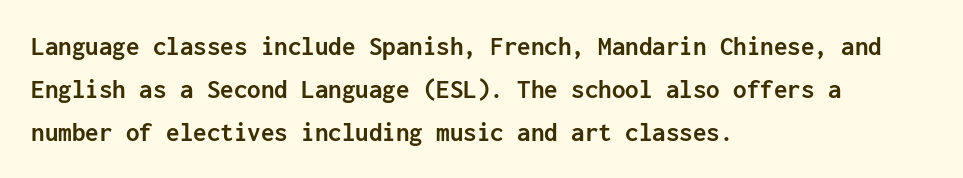
{"italic": "no", "bold": "yes", "underline": "no", "align": "left", "line_spacing": "normal", "line_spacing_ratio": 1.59, "letter_spacing": "normal", "letter_spacing_em": 0.0, "glyph_px": 27}
